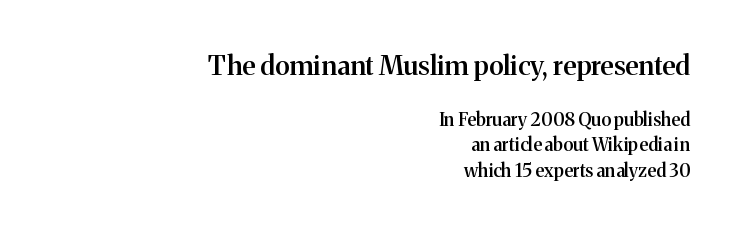
{"italic": "no", "bold": "semi", "underline": "no", "align": "right", "line_spacing": "normal", "line_spacing_ratio": 1.42, "letter_spacing": "normal", "letter_spacing_em": 0.0, "larger_block": "first", "size_ratio": 1.5, "glyph_px": 27}
